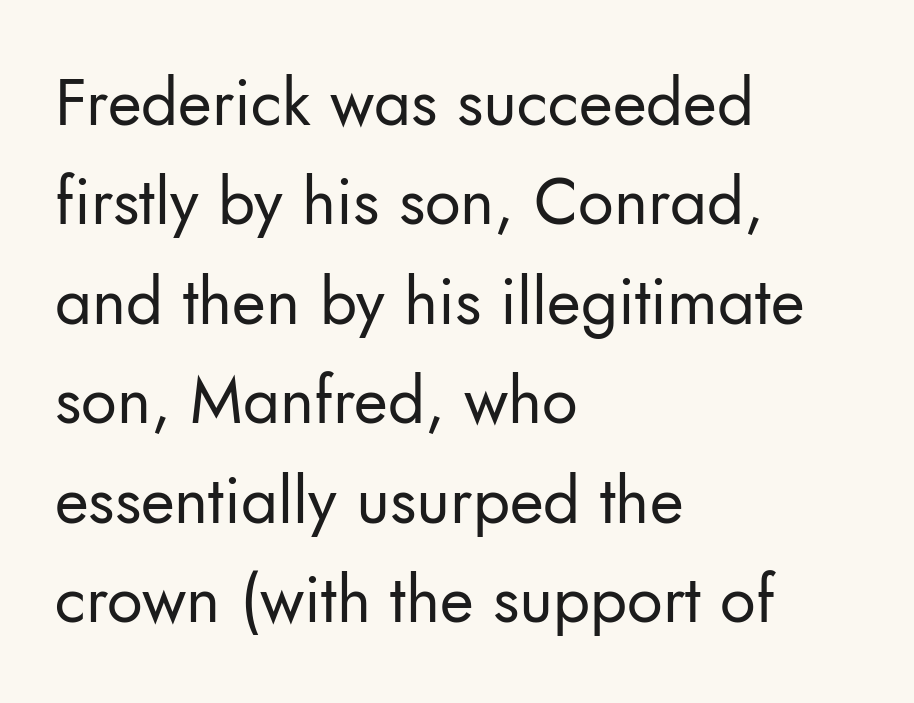
{"serif": "no", "italic": "no", "bold": "no", "weight": "regular", "width": "normal", "stroke_contrast": "low", "x_height": "small", "monospaced": "no", "underline": "no", "align": "left", "line_spacing": "normal", "line_spacing_ratio": 1.53, "letter_spacing": "normal", "letter_spacing_em": 0.0, "glyph_px": 65}
